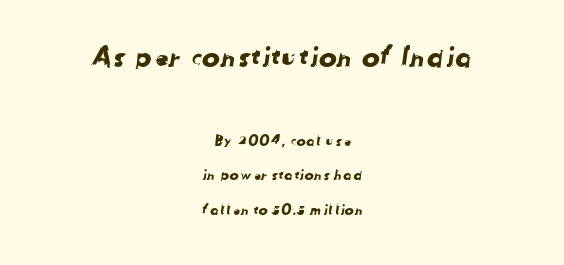
{"underline": "no", "align": "center", "line_spacing": "loose", "line_spacing_ratio": 2.48, "letter_spacing": "normal", "letter_spacing_em": 0.0, "larger_block": "first", "size_ratio": 1.93, "glyph_px": 27}
